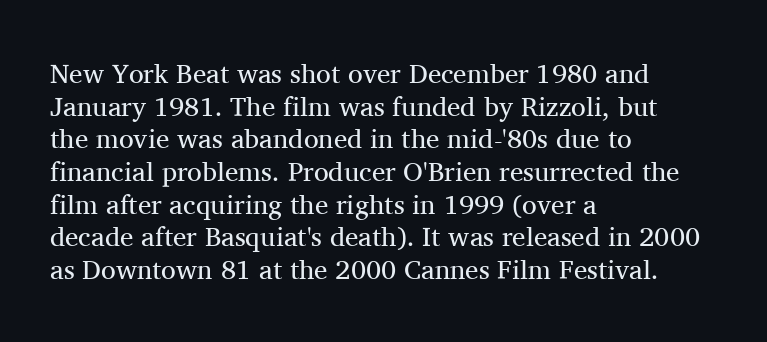
What stands out about the letter spacing? Nothing — it is the standard amount. This is not heavy type; no bold has been used. Just letters on the line, the space beneath them empty. Notice how the stems are strictly vertical — no italics here. This rendering uses left alignment, leaving the right contour irregular.
